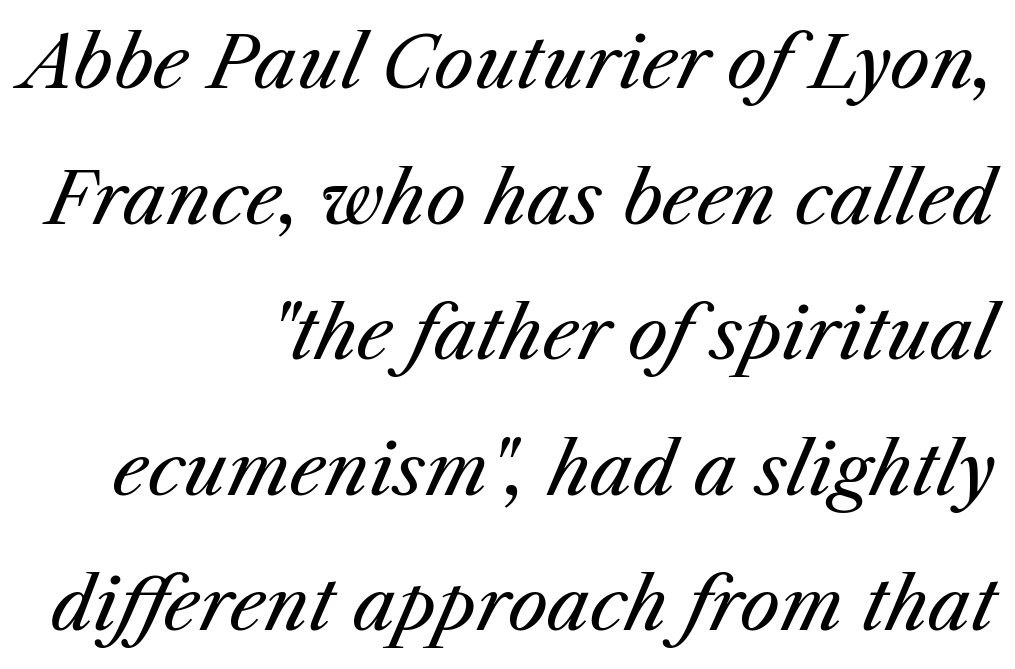
The image shows 71 px regular-weight type, italic (leaning right); set right-aligned, loose line spacing (1.91x), normal letter spacing, not underlined; medium stroke contrast and a medium x-height.
